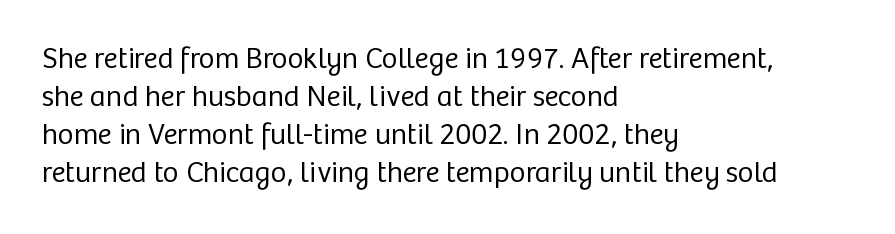
{"serif": "no", "italic": "no", "bold": "no", "weight": "regular", "width": "normal", "stroke_contrast": "low", "x_height": "medium", "monospaced": "no", "underline": "no", "align": "left", "line_spacing": "normal", "line_spacing_ratio": 1.27, "letter_spacing": "normal", "letter_spacing_em": 0.0, "glyph_px": 30}
